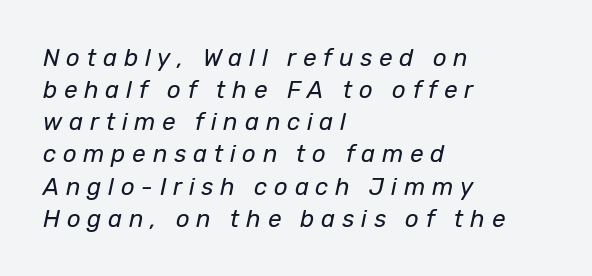
Does the leading feel generous? No, just average. This is not heavy type; no bold has been used. The whole block is typeset with a tilt. This sample uses expanded letter spacing, leaving extra air between glyphs.
